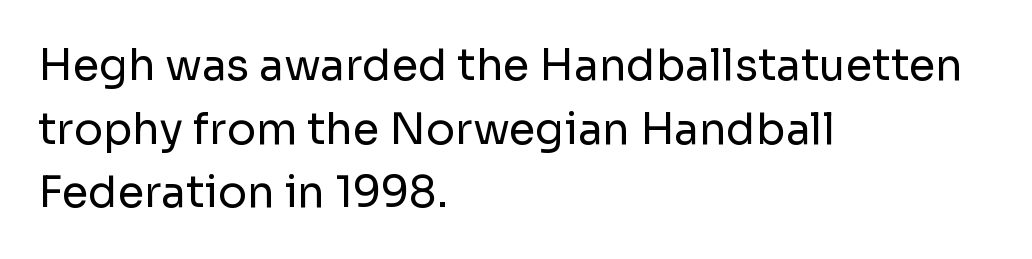
Q: Is the text bold? A: No.
Q: Is the text italic (slanted)? A: No, it is upright.
Q: Is the typeface a serif or a sans-serif typeface? A: Sans-serif.
Q: Is the text underlined? A: No.
Q: How is the paragraph aligned? A: Left-aligned.
Q: Is the spacing between letters normal or unusually wide? A: Normal.
Q: Is the spacing between lines tight, normal or loose? A: Normal.
Q: Width (condensed, normal, or wide)? A: Normal.
Q: Stroke contrast? A: Low.
Q: x-height? A: Medium.
Q: Monospaced? A: No.
